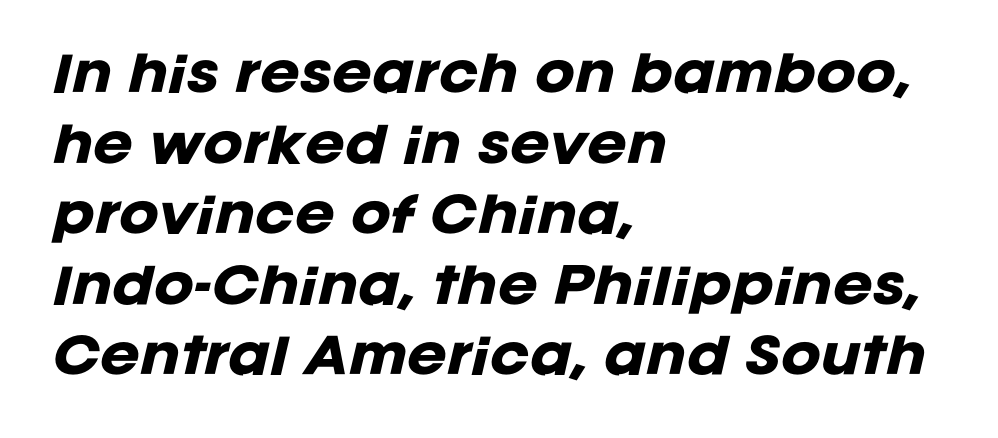
The image shows 48 px heavy type, italic (leaning right); set left-aligned, normal line spacing (1.47x), normal letter spacing, not underlined; low stroke contrast and a large x-height.
